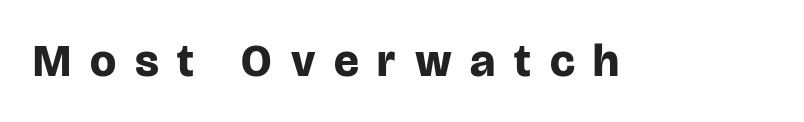
Q: Is the text bold? A: Yes.
Q: Is the text italic (slanted)? A: No, it is upright.
Q: Is the typeface a serif or a sans-serif typeface? A: Sans-serif.
Q: Is the text underlined? A: No.
Q: Is the spacing between letters normal or unusually wide? A: Unusually wide.
Q: Width (condensed, normal, or wide)? A: Normal.
Q: Stroke contrast? A: Low.
Q: x-height? A: Large.
Q: Monospaced? A: No.
